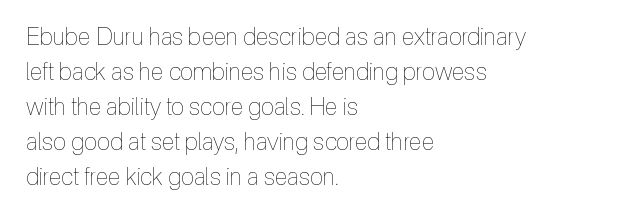
{"italic": "no", "bold": "no", "underline": "no", "align": "left", "line_spacing": "normal", "line_spacing_ratio": 1.46, "letter_spacing": "normal", "letter_spacing_em": 0.0, "glyph_px": 24}
